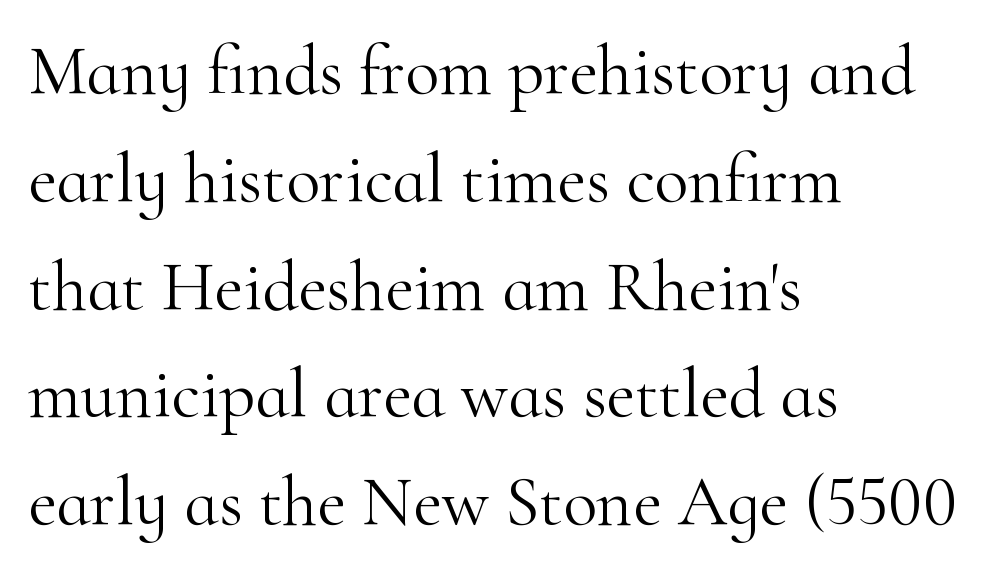
{"serif": "yes", "italic": "no", "bold": "no", "weight": "light", "width": "normal", "stroke_contrast": "high", "x_height": "small", "monospaced": "no", "underline": "no", "align": "left", "line_spacing": "normal", "line_spacing_ratio": 1.54, "letter_spacing": "normal", "letter_spacing_em": 0.0, "glyph_px": 70}
